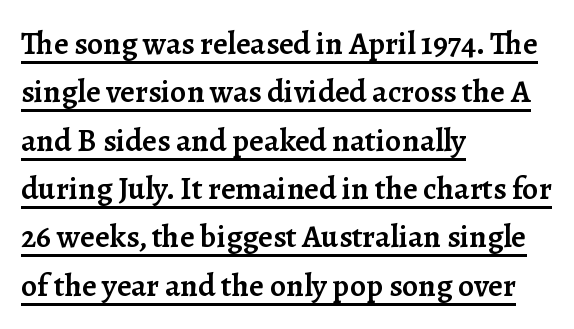
{"serif": "yes", "italic": "no", "bold": "semi", "weight": "semibold", "width": "normal", "stroke_contrast": "low", "x_height": "medium", "monospaced": "no", "underline": "yes", "align": "left", "line_spacing": "normal", "line_spacing_ratio": 1.51, "letter_spacing": "normal", "letter_spacing_em": 0.0, "glyph_px": 32}
